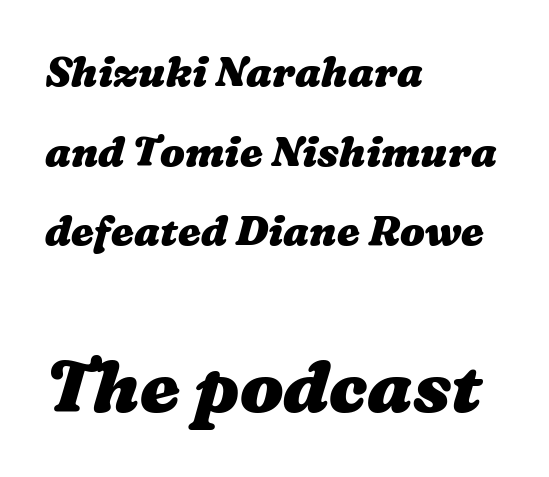
Q: Is the text bold? A: Yes.
Q: Is the text underlined? A: No.
Q: How is the paragraph aligned? A: Left-aligned.
Q: Is the spacing between letters normal or unusually wide? A: Normal.
Q: Is the spacing between lines tight, normal or loose? A: Loose.
Q: Which block of text is set in a larger size, the first (top) or the second (bottom)? A: The second (bottom) one.
Q: Width (condensed, normal, or wide)? A: Wide.
Q: Stroke contrast? A: Medium.
Q: x-height? A: Medium.
Q: Monospaced? A: No.
